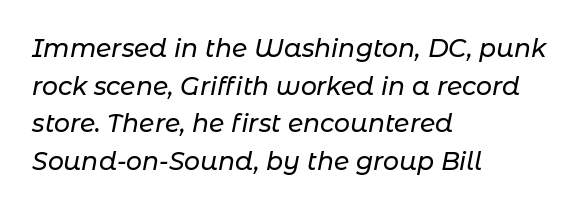
Q: Is the text italic (slanted)? A: Yes, it leans right by about 11 degrees.
Q: Is the text underlined? A: No.
Q: How is the paragraph aligned? A: Left-aligned.
Q: Is the spacing between letters normal or unusually wide? A: Normal.
Q: Is the spacing between lines tight, normal or loose? A: Normal.
